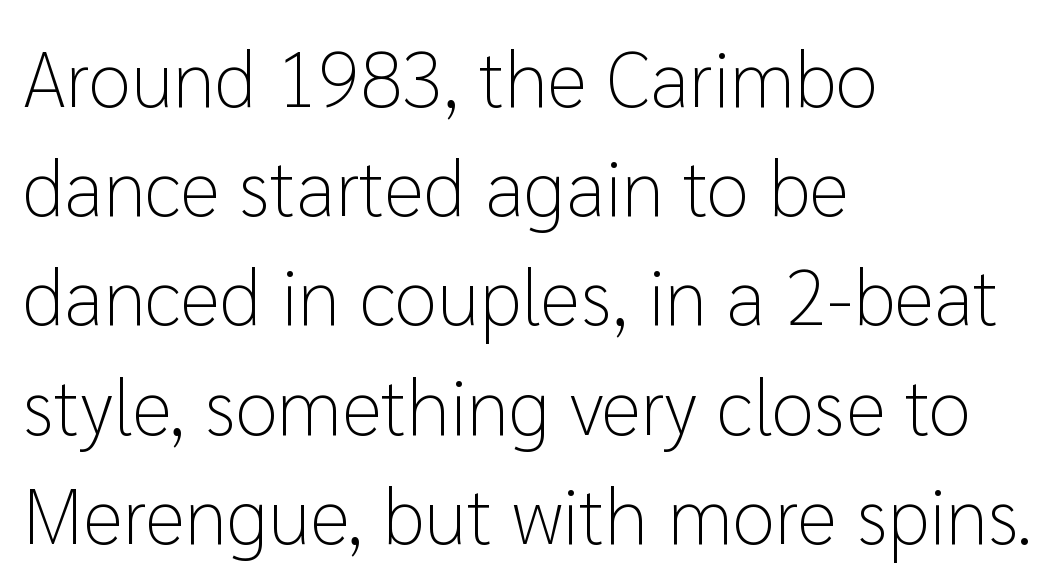
The image shows 78 px light sans-serif type, upright; set left-aligned, normal line spacing (1.4x), normal letter spacing, not underlined; low stroke contrast and a medium x-height.
